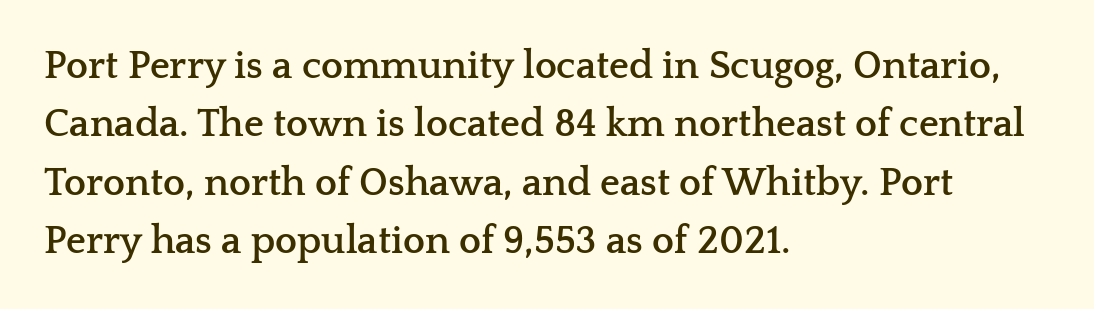
The image shows 39 px semibold, wide serif type, upright; set left-aligned, normal line spacing (1.5x), normal letter spacing, not underlined; low stroke contrast and a medium x-height.
